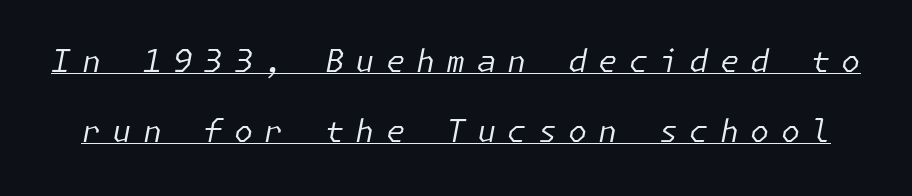
{"italic": "yes", "lean": "right", "slant_degrees": 11, "bold": "no", "weight": "regular", "width": "normal", "stroke_contrast": "low", "x_height": "medium", "underline": "yes", "line_spacing": "loose", "line_spacing_ratio": 2.25, "letter_spacing": "wide", "letter_spacing_em": 0.36, "glyph_px": 31}
